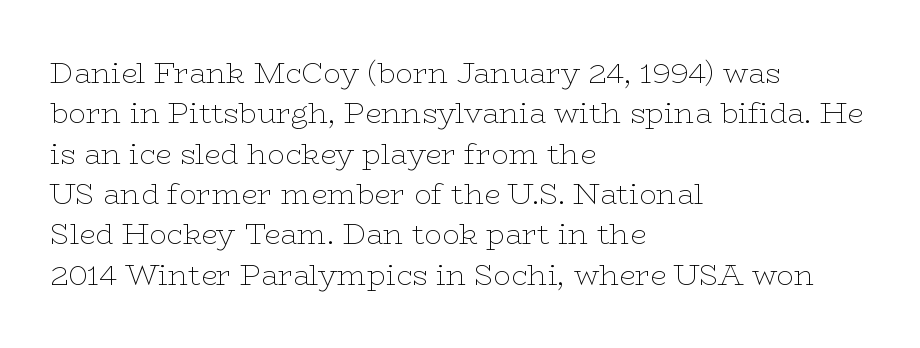
{"serif": "yes", "italic": "no", "bold": "no", "weight": "thin", "width": "wide", "stroke_contrast": "low", "x_height": "medium", "monospaced": "no", "underline": "no", "align": "left", "line_spacing": "normal", "line_spacing_ratio": 1.39, "letter_spacing": "normal", "letter_spacing_em": 0.0, "glyph_px": 29}
